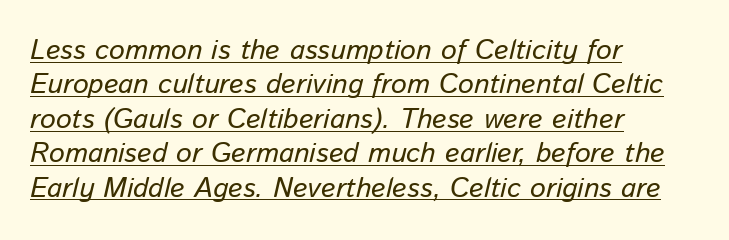
The image shows 28 px text type, italic (leaning right); set left-aligned, line spacing 1.23x, normal letter spacing, underlined; low stroke contrast and a medium x-height.
